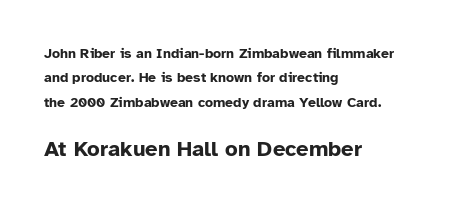
The typesetter chose a ragged-right arrangement here. Every stem runs plumb, perpendicular to the baseline. If you squint, the bottom block still reads clearly — it's the larger of the two. Summary of weight: heavy, a full bold. The line texture is even and compact thanks to regular tracking. The passage shown is not underscored anywhere.
